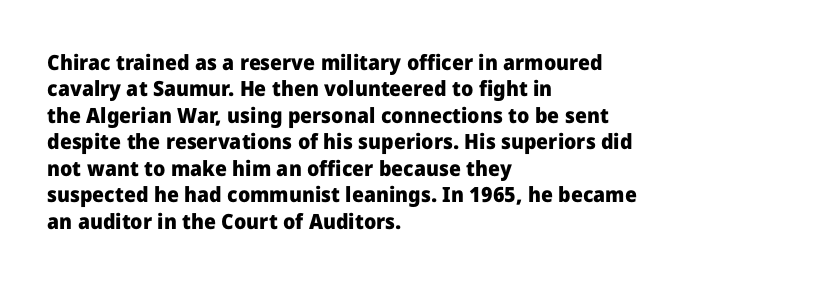
{"italic": "no", "bold": "yes", "underline": "no", "align": "left", "line_spacing": "normal", "line_spacing_ratio": 1.26, "letter_spacing": "normal", "letter_spacing_em": 0.0, "glyph_px": 21}
